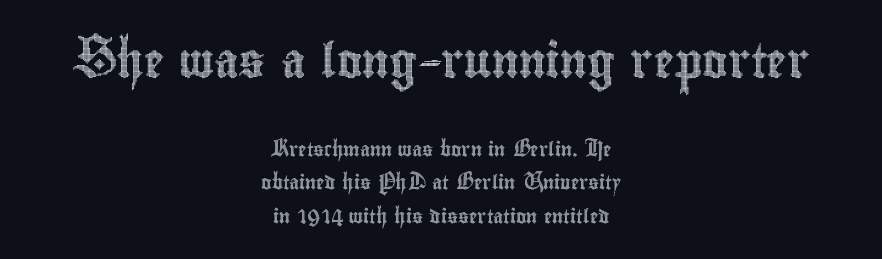
Q: Is the text italic (slanted)? A: No, it is upright.
Q: Is the text underlined? A: No.
Q: How is the paragraph aligned? A: Centered.
Q: Is the spacing between letters normal or unusually wide? A: Normal.
Q: Is the spacing between lines tight, normal or loose? A: Loose.
Q: Which block of text is set in a larger size, the first (top) or the second (bottom)? A: The first (top) one.
Q: Width (condensed, normal, or wide)? A: Condensed.
Q: x-height? A: Small.
Q: Monospaced? A: No.
